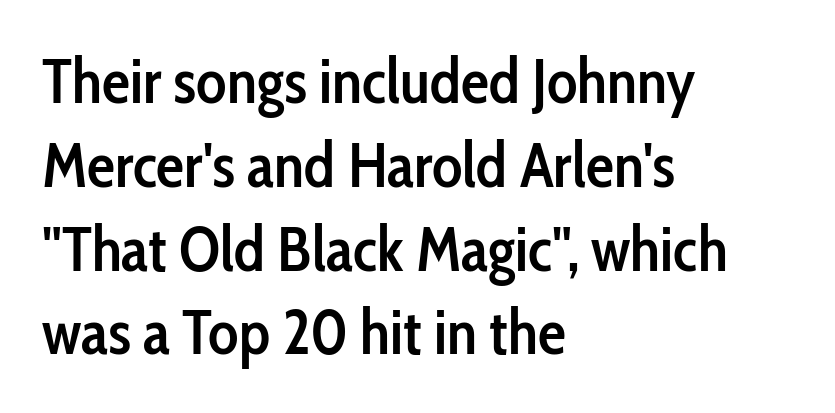
Reading down the block, your eye returns to a fixed left position each line. The passage shown is typed in a proportional face where columns would drift. If you drew a line through each stem, it would be perfectly vertical. No word sits above an underline.
